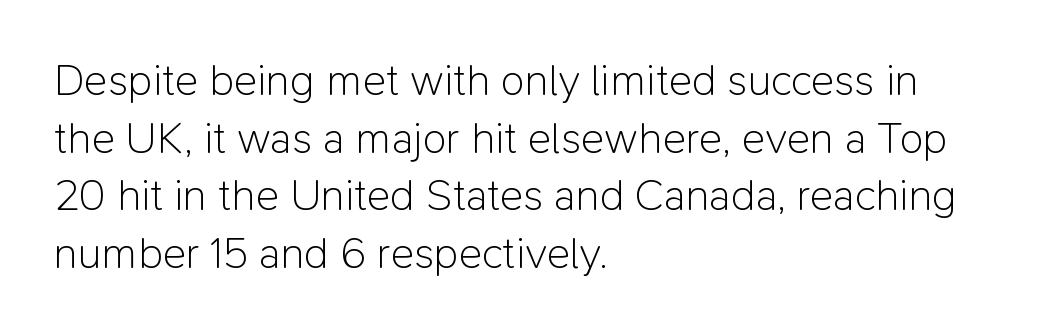
A typesetter would call this zero additional tracking. In terms of leading, this rendering sits right in the middle. The setting favours the left margin, as ordinary paragraphs usually do. Is this a fixed-width face? No — the glyphs have proportional, varying widths. A sans-serif font was chosen for this passage.
